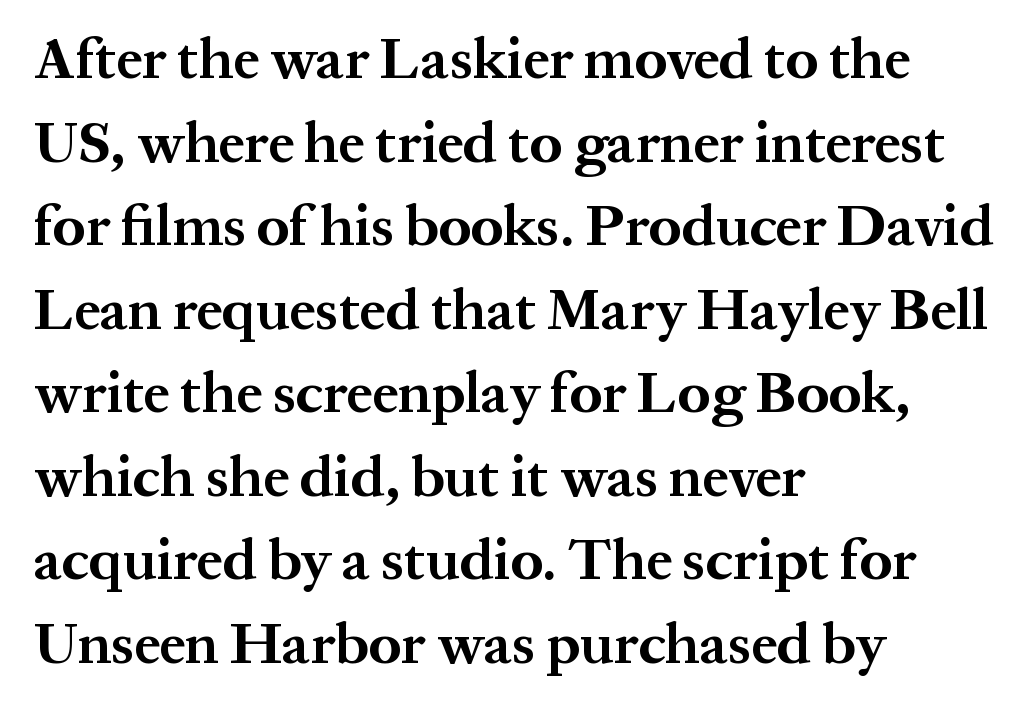
Q: Is the text bold? A: Yes.
Q: Is the text italic (slanted)? A: No, it is upright.
Q: Is the typeface a serif or a sans-serif typeface? A: Serif.
Q: Is the text underlined? A: No.
Q: How is the paragraph aligned? A: Left-aligned.
Q: Is the spacing between letters normal or unusually wide? A: Normal.
Q: Is the spacing between lines tight, normal or loose? A: Normal.
Q: Width (condensed, normal, or wide)? A: Normal.
Q: Stroke contrast? A: Medium.
Q: x-height? A: Medium.
Q: Monospaced? A: No.
